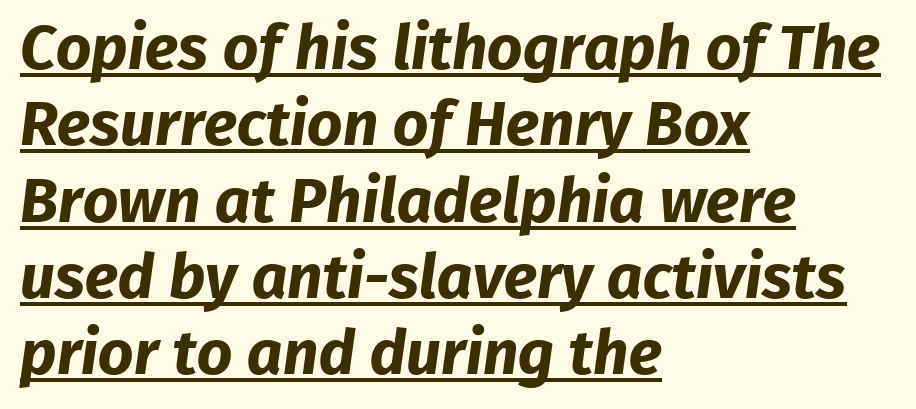
The image shows 62 px bold sans-serif type; set left-aligned, line spacing 1.23x, normal letter spacing, underlined; low stroke contrast and a medium x-height.
